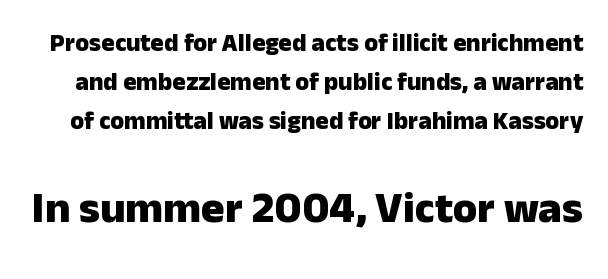
Q: Is the text bold? A: Yes.
Q: Is the text italic (slanted)? A: No, it is upright.
Q: Is the typeface a serif or a sans-serif typeface? A: Sans-serif.
Q: Is the text underlined? A: No.
Q: Is the spacing between letters normal or unusually wide? A: Normal.
Q: Is the spacing between lines tight, normal or loose? A: Normal.
Q: Which block of text is set in a larger size, the first (top) or the second (bottom)? A: The second (bottom) one.
Q: Width (condensed, normal, or wide)? A: Normal.
Q: Stroke contrast? A: Low.
Q: x-height? A: Medium.
Q: Monospaced? A: No.
